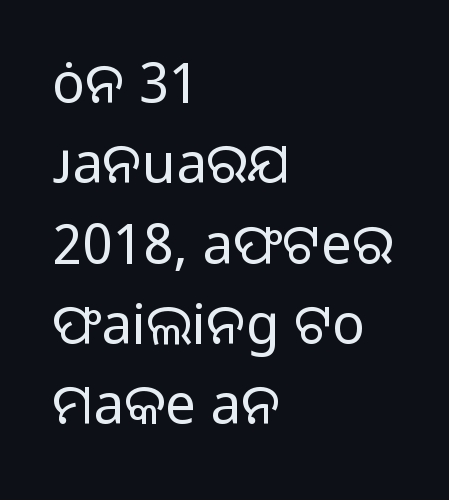
Q: Is the text bold? A: No.
Q: Is the text italic (slanted)? A: No, it is upright.
Q: Is the typeface a serif or a sans-serif typeface? A: Sans-serif.
Q: Is the text underlined? A: No.
Q: How is the paragraph aligned? A: Left-aligned.
Q: Is the spacing between letters normal or unusually wide? A: Normal.
Q: Is the spacing between lines tight, normal or loose? A: Normal.
Q: Width (condensed, normal, or wide)? A: Normal.
Q: Stroke contrast? A: Low.
Q: x-height? A: Medium.
Q: Monospaced? A: No.
